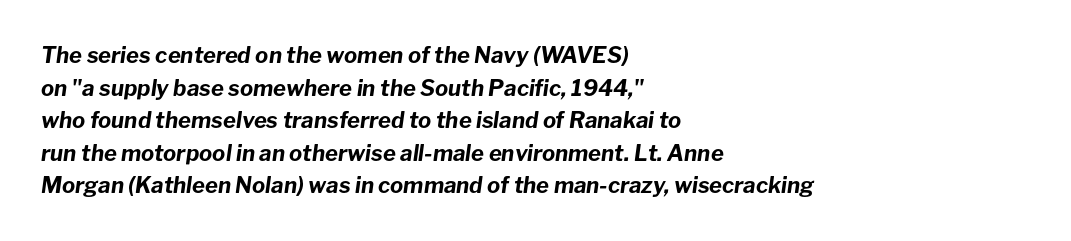
The image shows 22 px bold type, italic (leaning right); set left-aligned, normal line spacing (1.48x), normal letter spacing, not underlined.
